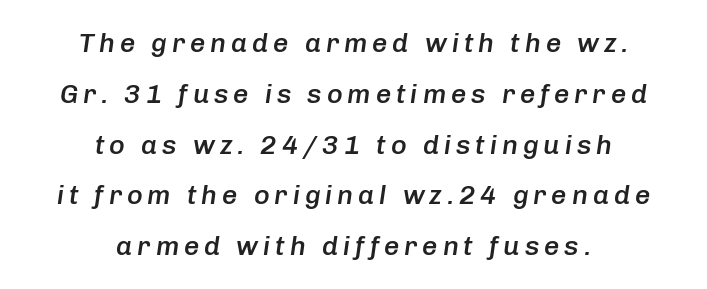
The image shows 27 px text type, italic (leaning right); set centered, line spacing 1.88x, not underlined.
